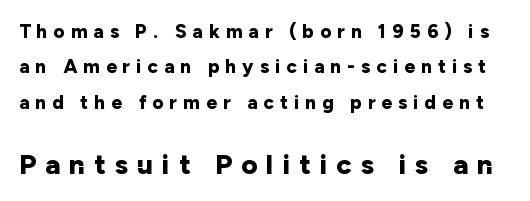
The more generous point size was reserved for the lower chunk. Type without underlining. The rendering shows plain stroke endings on the letterforms — a sans-serif design. Observe the wide spacing: letters keep a clear distance from each other.
